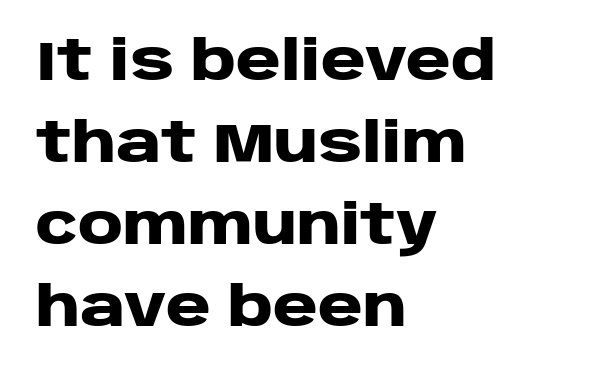
Q: Is the text bold? A: Yes.
Q: Is the text italic (slanted)? A: No, it is upright.
Q: Is the typeface a serif or a sans-serif typeface? A: Sans-serif.
Q: Is the text underlined? A: No.
Q: How is the paragraph aligned? A: Left-aligned.
Q: Is the spacing between letters normal or unusually wide? A: Normal.
Q: Is the spacing between lines tight, normal or loose? A: Normal.
Q: Width (condensed, normal, or wide)? A: Wide.
Q: Stroke contrast? A: Low.
Q: x-height? A: Large.
Q: Monospaced? A: No.
